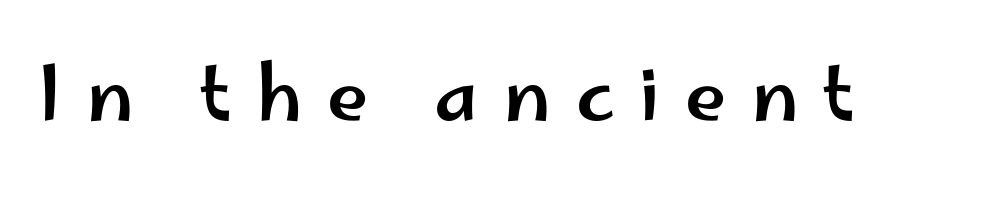
{"serif": "no", "italic": "no", "width": "wide", "stroke_contrast": "low", "x_height": "small", "monospaced": "no", "underline": "no", "letter_spacing": "wide", "letter_spacing_em": 0.33, "glyph_px": 75}
